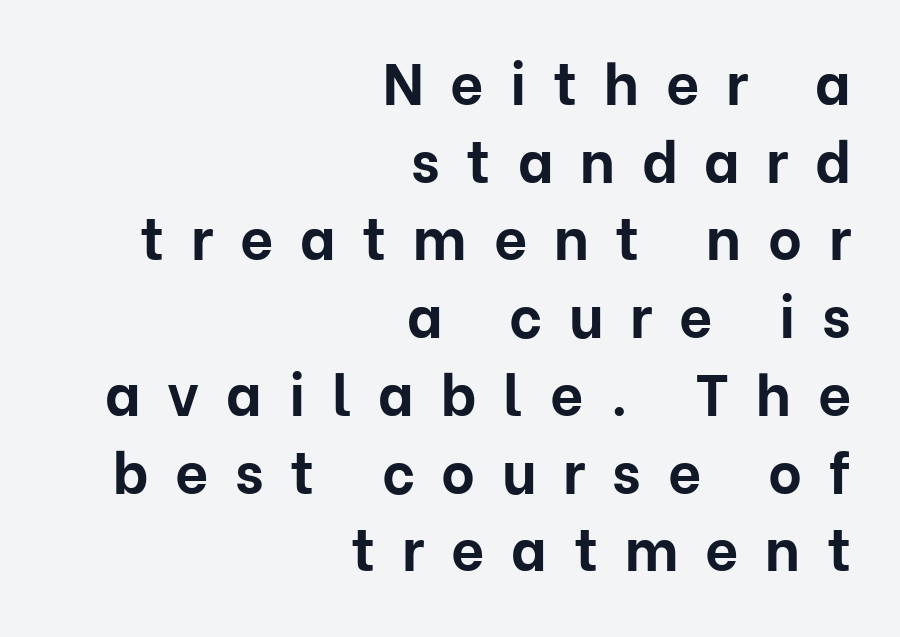
The letters stand straight up with perfectly vertical stems. The gap between lines stays unmarked. A typesetter would call this heavily tracked-out type. This sample uses a sans-serif face. The passage shown is typed in a proportional face where columns would drift.
